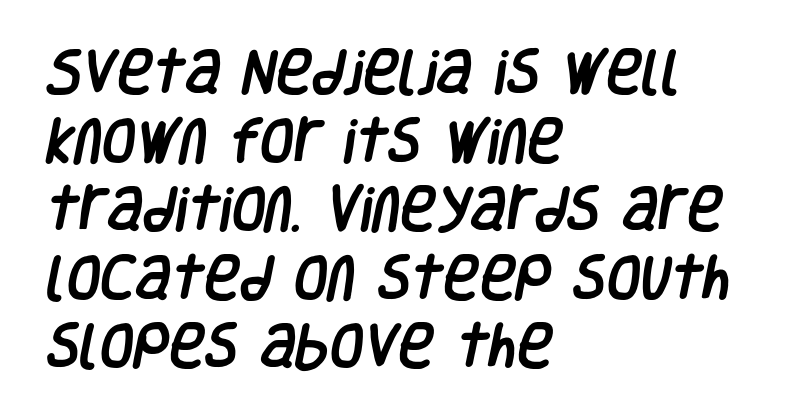
Q: Is the typeface a serif or a sans-serif typeface? A: Sans-serif.
Q: Is the text underlined? A: No.
Q: How is the paragraph aligned? A: Left-aligned.
Q: Is the spacing between letters normal or unusually wide? A: Normal.
Q: Is the spacing between lines tight, normal or loose? A: Normal.
Q: Width (condensed, normal, or wide)? A: Condensed.
Q: Stroke contrast? A: Low.
Q: x-height? A: Large.
Q: Monospaced? A: No.
